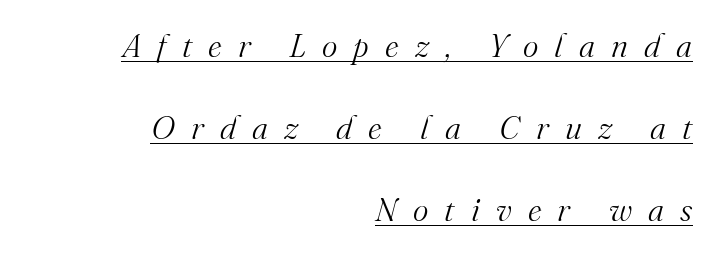
Q: Is the text bold? A: No.
Q: Is the text italic (slanted)? A: Yes, it leans right by about 16 degrees.
Q: Is the typeface a serif or a sans-serif typeface? A: Serif.
Q: Is the text underlined? A: Yes.
Q: How is the paragraph aligned? A: Right-aligned.
Q: Is the spacing between letters normal or unusually wide? A: Unusually wide.
Q: Is the spacing between lines tight, normal or loose? A: Loose.
Q: Width (condensed, normal, or wide)? A: Normal.
Q: Stroke contrast? A: Medium.
Q: x-height? A: Small.
Q: Monospaced? A: No.
